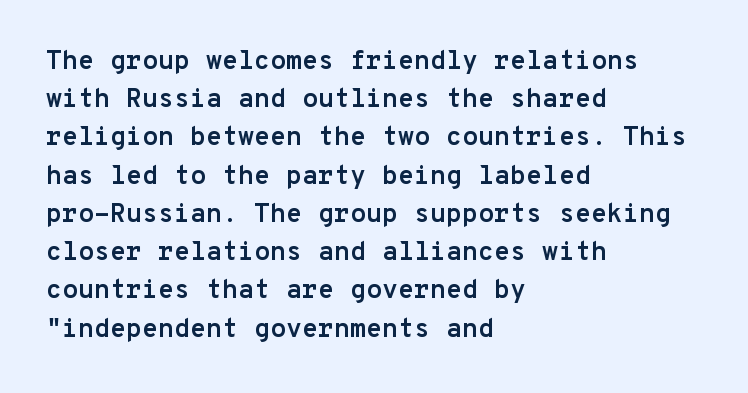
The image shows 26 px bold type, upright; set left-aligned, normal line spacing (1.47x), normal letter spacing, not underlined.
